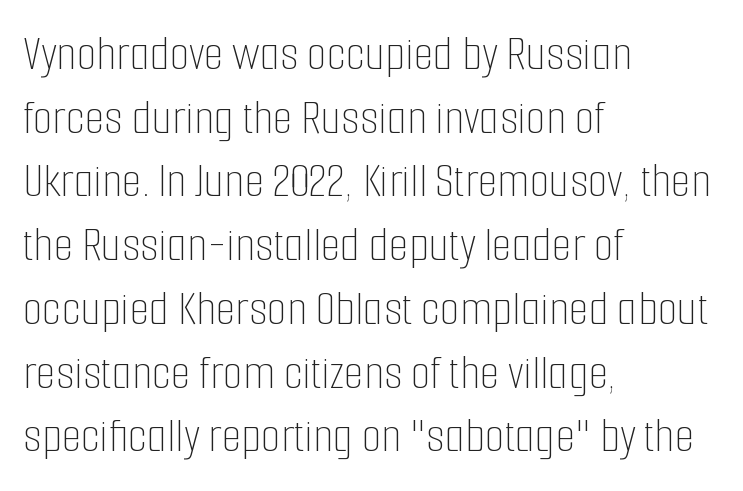
{"italic": "no", "bold": "no", "weight": "thin", "width": "condensed", "stroke_contrast": "low", "x_height": "medium", "monospaced": "no", "underline": "no", "align": "left", "line_spacing": "normal", "line_spacing_ratio": 1.25, "letter_spacing": "normal", "letter_spacing_em": 0.0, "glyph_px": 51}
